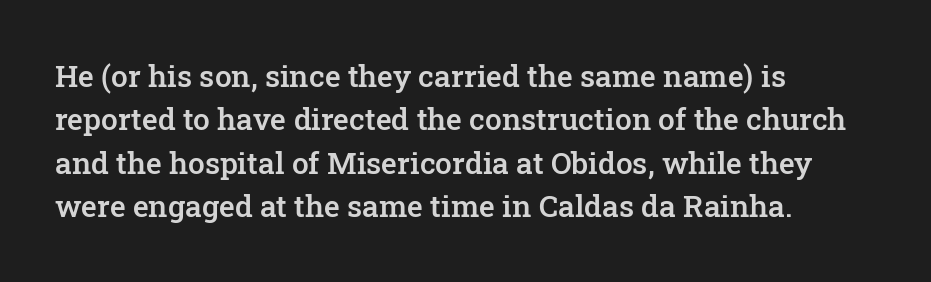
Q: Is the text bold? A: Semi-bold.
Q: Is the text italic (slanted)? A: No, it is upright.
Q: Is the typeface a serif or a sans-serif typeface? A: Serif.
Q: Is the text underlined? A: No.
Q: How is the paragraph aligned? A: Left-aligned.
Q: Is the spacing between letters normal or unusually wide? A: Normal.
Q: Is the spacing between lines tight, normal or loose? A: Normal.
Q: Width (condensed, normal, or wide)? A: Normal.
Q: Stroke contrast? A: Low.
Q: x-height? A: Medium.
Q: Monospaced? A: No.
